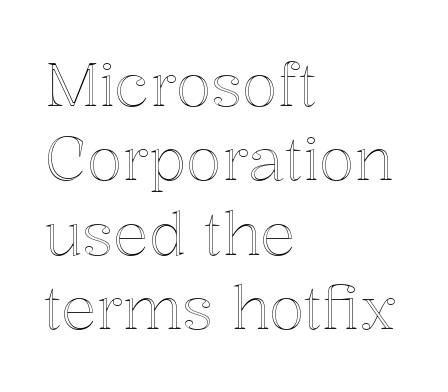
The image shows 59 px text type, upright; set left-aligned, normal line spacing (1.26x), normal letter spacing, not underlined; a medium x-height.
